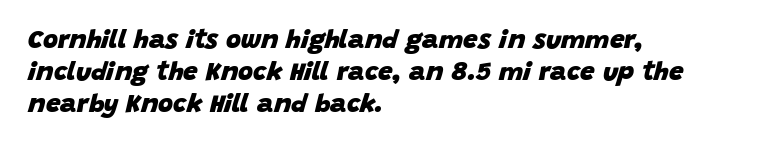
Is the type slanted? Yes — the strokes lean at a clear angle. Observe the ordinary spacing: letters are neighbours, not strangers. Unmarked baselines from the first word to the last. Is the block centered? No — it sits flush against the left margin. Weight: bold.
